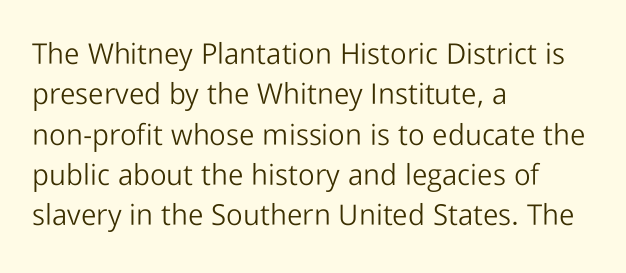
The image shows 29 px light sans-serif type, upright; set left-aligned, normal line spacing (1.39x), normal letter spacing, not underlined; low stroke contrast and a medium x-height.
